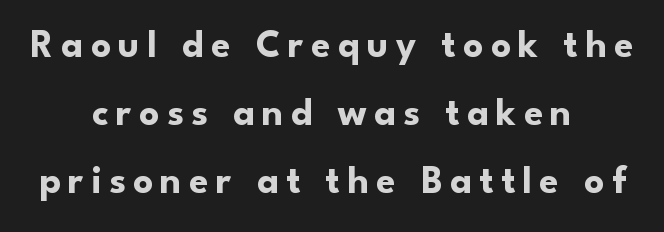
The image shows 39 px bold sans-serif type, upright; set centered, line spacing 1.75x, not underlined; low stroke contrast and a small x-height.
